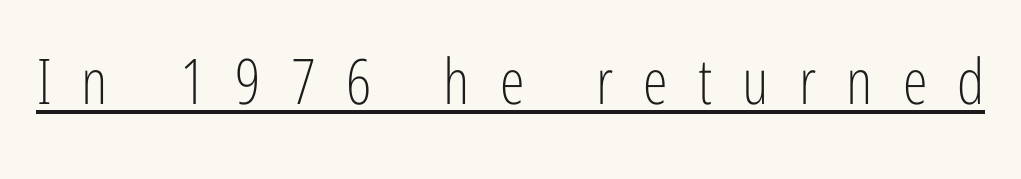
Examine the stroke ends and you'll find no serifs. A typesetter would call this proportional, since set widths differ per character. No italicization has been applied; the sample stays upright. A quiet, ordinary-to-light weight characterises the typeface. Underline: present. Characters follow at a spacing far wider than the type designer built in.
